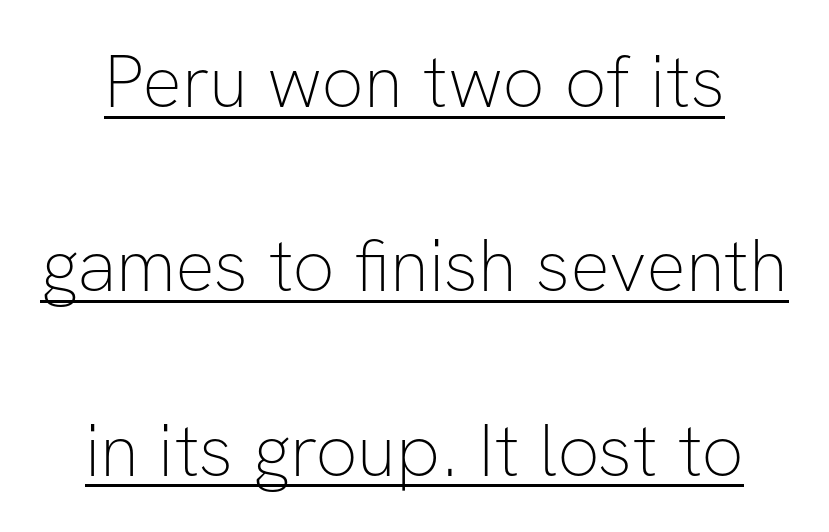
Between one letter and the next there's only the usual sliver of space. The typeface chosen for these lines omits serifs. Caption: lettering with a line underneath. Caption: face not bold, strokes unweighted. Airy leading.
